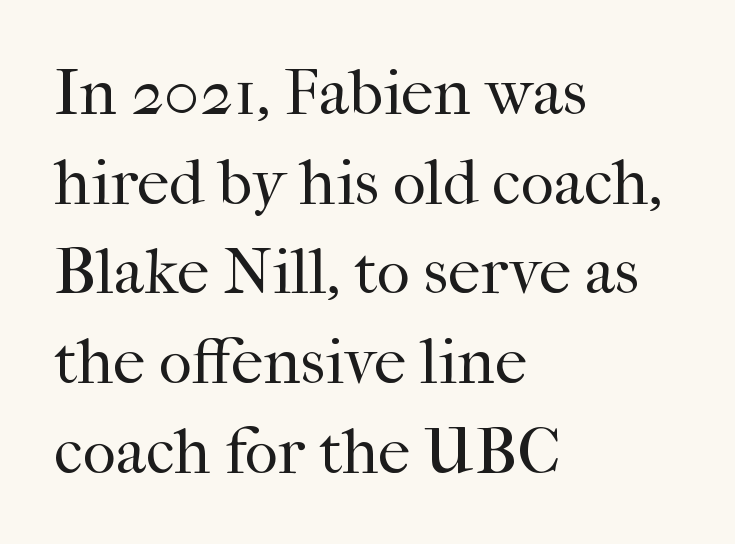
This sample uses a serif face. Typeset ragged right — the left edge is the straight one. Rendered with straight, roman letterforms. Honestly, the row spacing looks completely unremarkable. Nobody drew a line under any word here. Honestly, the letter spacing is just normal — you wouldn't notice it.
